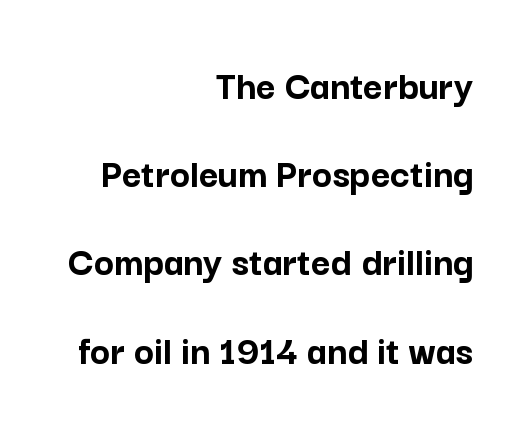
Letter spacing: default. Character widths vary here, with narrow letters taking less room than wide ones. Check where the strokes stop: nothing finishes them off — pure sans. The vertical gap from one line to the next is large. Has an underline been added? It has not. Reading down the block, your eye finds every line finishing at a fixed right position.
